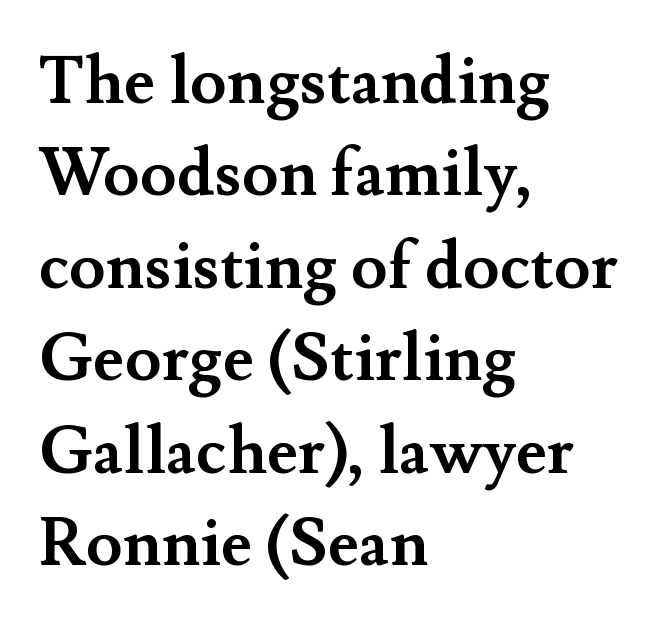
{"serif": "yes", "italic": "no", "bold": "yes", "weight": "semibold", "width": "normal", "stroke_contrast": "medium", "x_height": "small", "monospaced": "no", "underline": "no", "align": "left", "line_spacing": "normal", "line_spacing_ratio": 1.4, "letter_spacing": "normal", "letter_spacing_em": 0.0, "glyph_px": 66}
